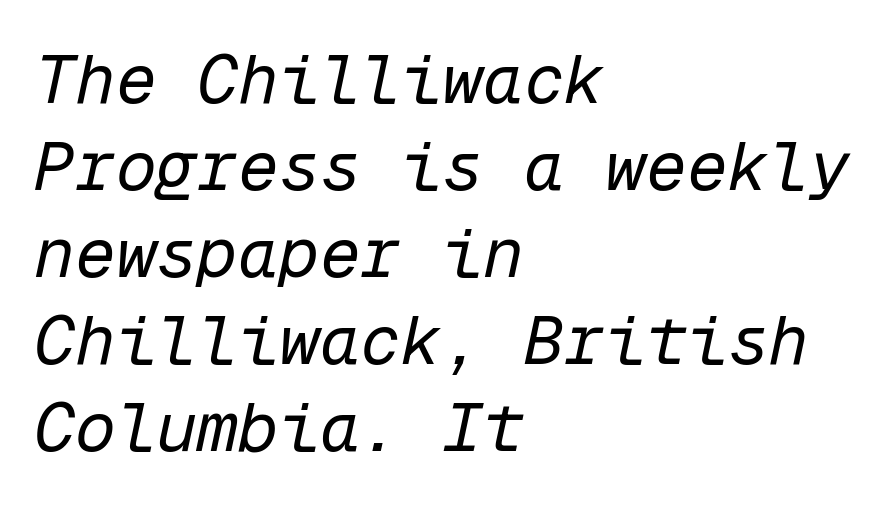
Nothing unusual about the tracking: characters are spaced as the font intends. The letters are slanted; this is an italic face. Every character here occupies the same horizontal width, giving the sample a typewriter-like rhythm. The space between consecutive lines is moderate.
